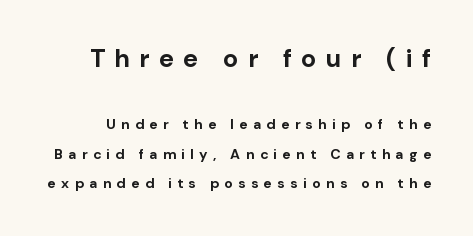
The image shows 25 px bold type, upright; set loose line spacing (2.12x), unusually wide letter spacing (+0.38 em), not underlined; the first (top) block is 1.79x larger.
